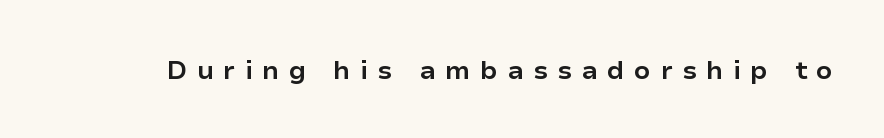
The image shows 26 px bold type, upright; set unusually wide letter spacing (+0.37 em), not underlined.
